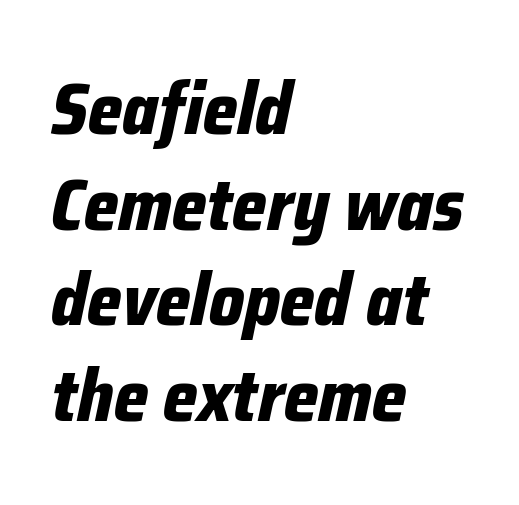
Q: Is the text bold? A: Yes.
Q: Is the text italic (slanted)? A: Yes, it leans right by about 12 degrees.
Q: Is the text underlined? A: No.
Q: How is the paragraph aligned? A: Left-aligned.
Q: Is the spacing between letters normal or unusually wide? A: Normal.
Q: Is the spacing between lines tight, normal or loose? A: Normal.
Q: Width (condensed, normal, or wide)? A: Condensed.
Q: Stroke contrast? A: Low.
Q: x-height? A: Medium.
Q: Monospaced? A: No.
